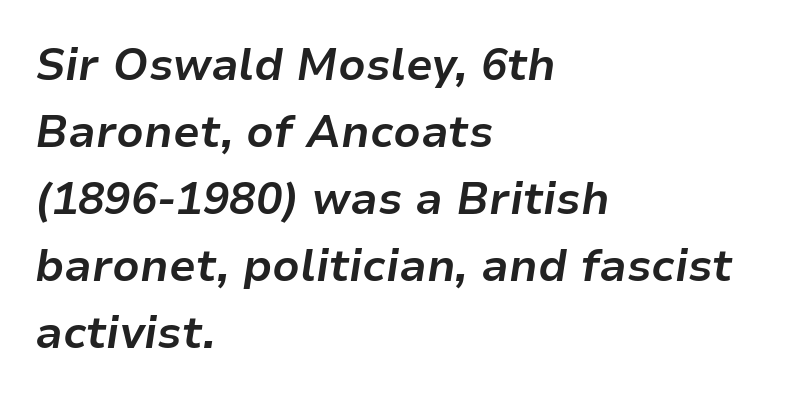
Varying glyph widths throughout — classic text-font behaviour. The passage shown is emphatically bold. The lines are quadded left. Nobody drew a line under any word here. Italic: yes, the glyphs are oblique. These lines sit exactly where default settings would place them.
